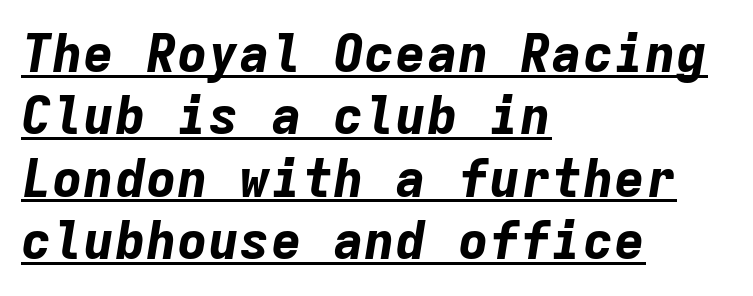
The paragraph has a hard left edge and a soft right edge. Here the designer chose a console-style face with uniform glyph widths. Decoration check: the copy is underlined. Students, note that the glyphs here touch the page at normal intervals.
